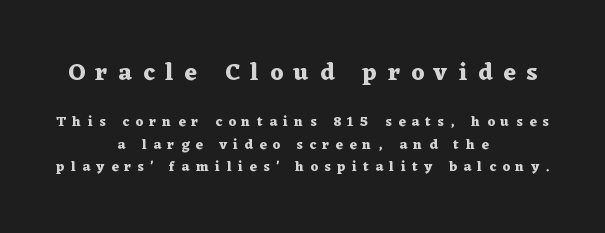
Q: Is the text bold? A: Yes.
Q: Is the text italic (slanted)? A: No, it is upright.
Q: Is the text underlined? A: No.
Q: How is the paragraph aligned? A: Centered.
Q: Is the spacing between letters normal or unusually wide? A: Unusually wide.
Q: Is the spacing between lines tight, normal or loose? A: Normal.
Q: Which block of text is set in a larger size, the first (top) or the second (bottom)? A: The first (top) one.
